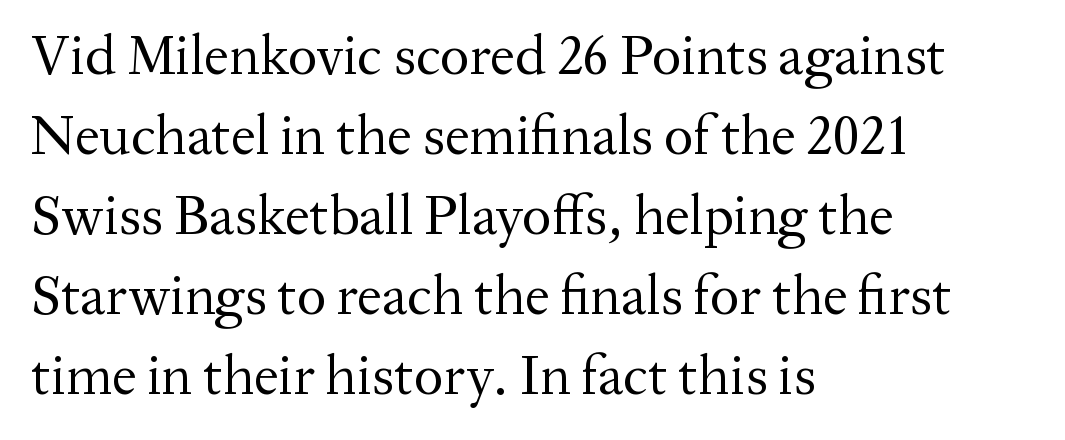
{"serif": "yes", "italic": "no", "bold": "no", "weight": "regular", "width": "normal", "stroke_contrast": "medium", "x_height": "medium", "monospaced": "no", "underline": "no", "align": "left", "line_spacing": "normal", "line_spacing_ratio": 1.43, "letter_spacing": "normal", "letter_spacing_em": 0.0, "glyph_px": 56}
